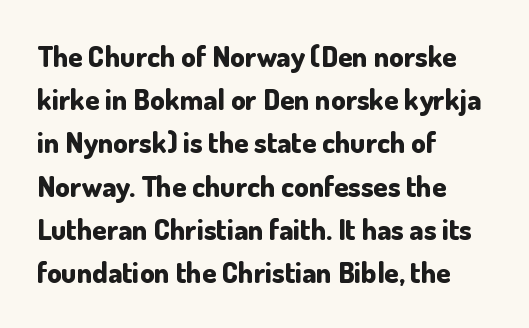
{"serif": "no", "italic": "no", "bold": "yes", "weight": "bold", "width": "normal", "stroke_contrast": "low", "x_height": "small", "monospaced": "no", "underline": "no", "align": "left", "line_spacing": "normal", "line_spacing_ratio": 1.49, "letter_spacing": "normal", "letter_spacing_em": 0.0, "glyph_px": 29}
